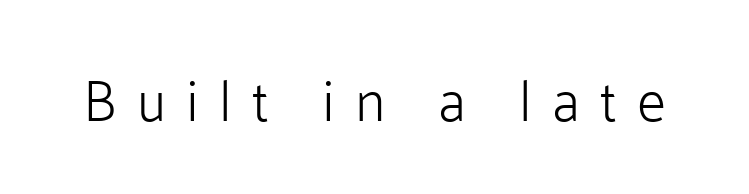
The image shows 57 px light sans-serif type, upright; set unusually wide letter spacing (+0.35 em), not underlined; low stroke contrast and a medium x-height.
